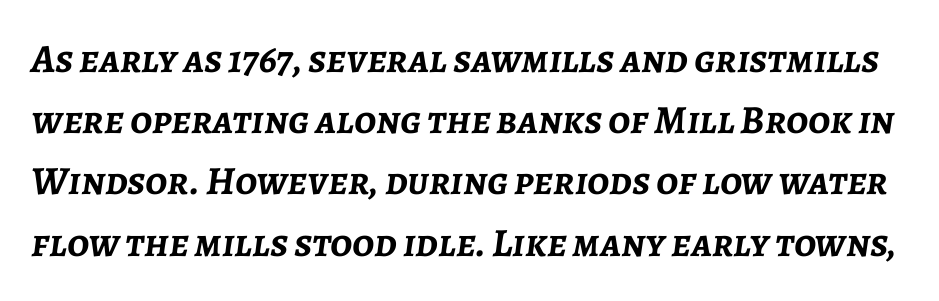
{"italic": "yes", "lean": "right", "slant_degrees": 7, "bold": "yes", "weight": "semibold", "width": "normal", "stroke_contrast": "low", "x_height": "medium", "monospaced": "no", "underline": "no", "line_spacing": "normal", "line_spacing_ratio": 1.53, "letter_spacing": "normal", "letter_spacing_em": 0.0, "glyph_px": 40}
